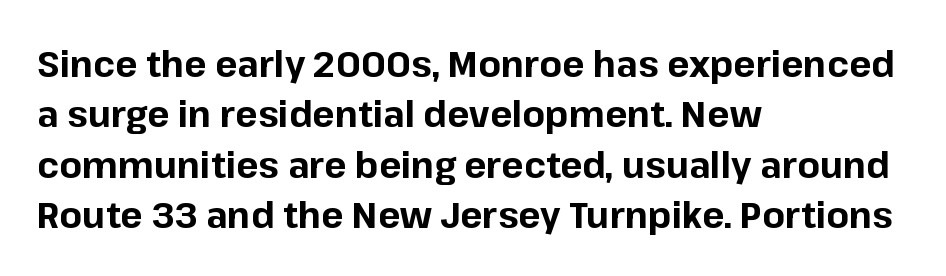
Designer's note — italics off, roman on. Leading matches the norm, producing a regular column. Students, this is bold: see how much ink each stroke carries. Character widths vary here, with narrow letters taking less room than wide ones. The passage is arranged the way most books set body copy — flush left. Nope, no serifs anywhere on these letters.
